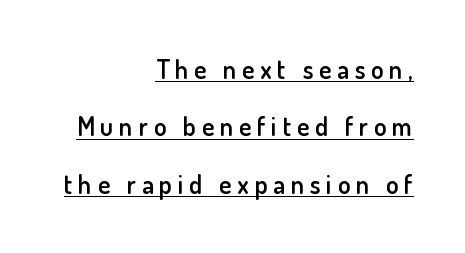
{"italic": "no", "bold": "semi", "underline": "yes", "align": "right", "line_spacing": "loose", "line_spacing_ratio": 2.21, "letter_spacing": "wide", "letter_spacing_em": 0.22, "glyph_px": 26}
